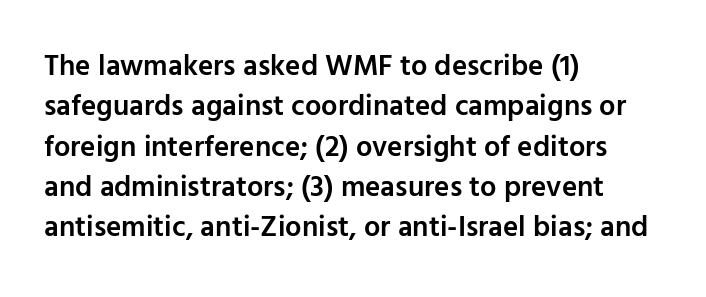
Q: Is the text bold? A: Semi-bold.
Q: Is the text italic (slanted)? A: No, it is upright.
Q: Is the typeface a serif or a sans-serif typeface? A: Sans-serif.
Q: Is the text underlined? A: No.
Q: How is the paragraph aligned? A: Left-aligned.
Q: Is the spacing between letters normal or unusually wide? A: Normal.
Q: Is the spacing between lines tight, normal or loose? A: Normal.
Q: Width (condensed, normal, or wide)? A: Normal.
Q: Stroke contrast? A: Low.
Q: x-height? A: Medium.
Q: Monospaced? A: No.
